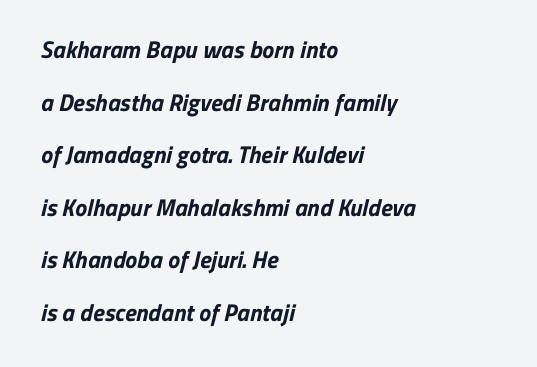
Q: Is the text bold? A: Yes.
Q: Is the text underlined? A: No.
Q: How is the paragraph aligned? A: Left-aligned.
Q: Is the spacing between letters normal or unusually wide? A: Normal.
Q: Is the spacing between lines tight, normal or loose? A: Loose.
